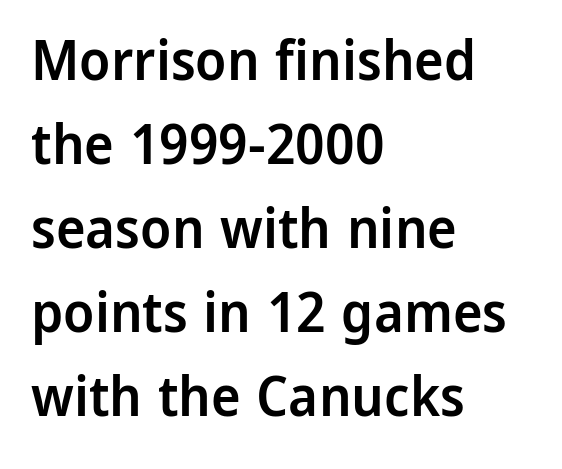
The image shows 56 px semibold sans-serif type, upright; set left-aligned, normal line spacing (1.5x), normal letter spacing, not underlined; low stroke contrast and a medium x-height.
